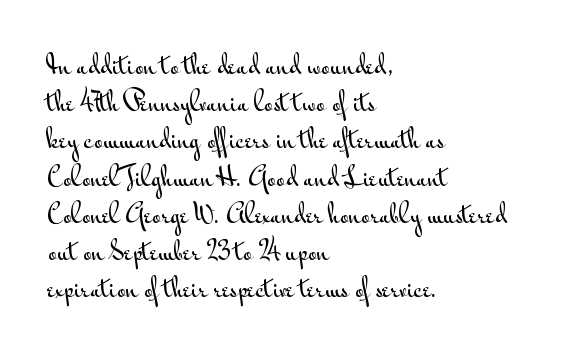
Q: Is the text underlined? A: No.
Q: How is the paragraph aligned? A: Left-aligned.
Q: Is the spacing between letters normal or unusually wide? A: Normal.
Q: Is the spacing between lines tight, normal or loose? A: Normal.
